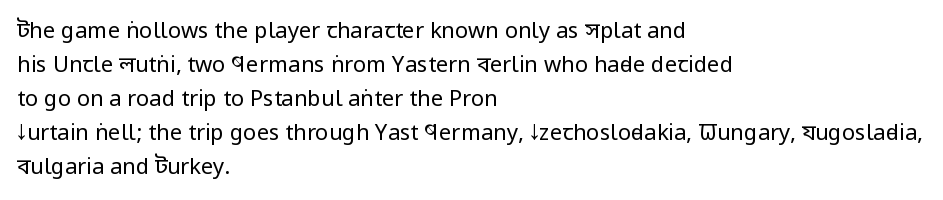
{"italic": "no", "bold": "no", "underline": "no", "align": "left", "line_spacing": "normal", "line_spacing_ratio": 1.54, "letter_spacing": "normal", "letter_spacing_em": 0.0, "glyph_px": 22}
